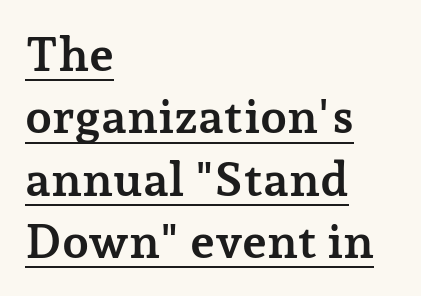
Q: Is the text bold? A: Yes.
Q: Is the text italic (slanted)? A: No, it is upright.
Q: Is the typeface a serif or a sans-serif typeface? A: Serif.
Q: Is the text underlined? A: Yes.
Q: How is the paragraph aligned? A: Left-aligned.
Q: Is the spacing between letters normal or unusually wide? A: Normal.
Q: Is the spacing between lines tight, normal or loose? A: Normal.
Q: Width (condensed, normal, or wide)? A: Normal.
Q: Stroke contrast? A: Low.
Q: x-height? A: Medium.
Q: Monospaced? A: No.
